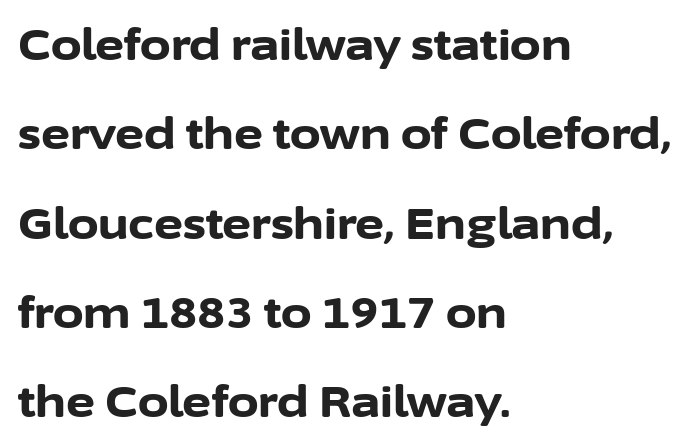
The image shows 44 px bold sans-serif type, upright; set left-aligned, loose line spacing (2.03x), normal letter spacing, not underlined; low stroke contrast and a medium x-height.
